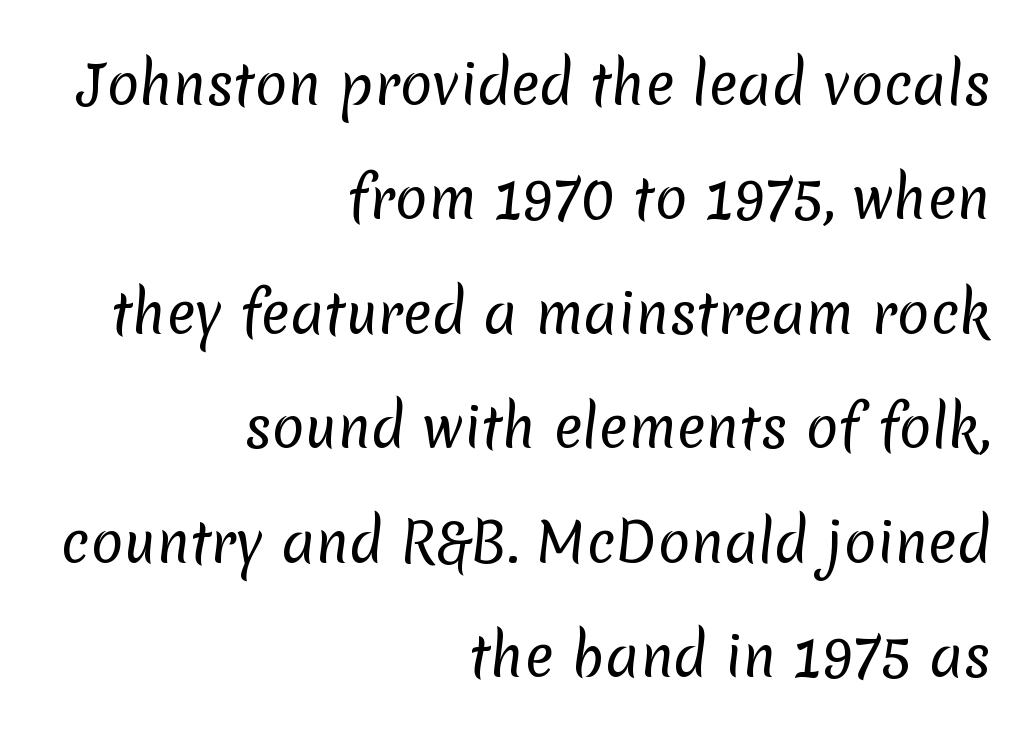
The passage shown has conventional tracking throughout. The rendering anchors every line to the right-hand side. Is this a fixed-width face? No — the glyphs have proportional, varying widths. Compared with a typical body face, this is equally light or lighter still. The text was rendered using a sans face with plain stroke endings. A clean baseline with only descenders dipping below it.
